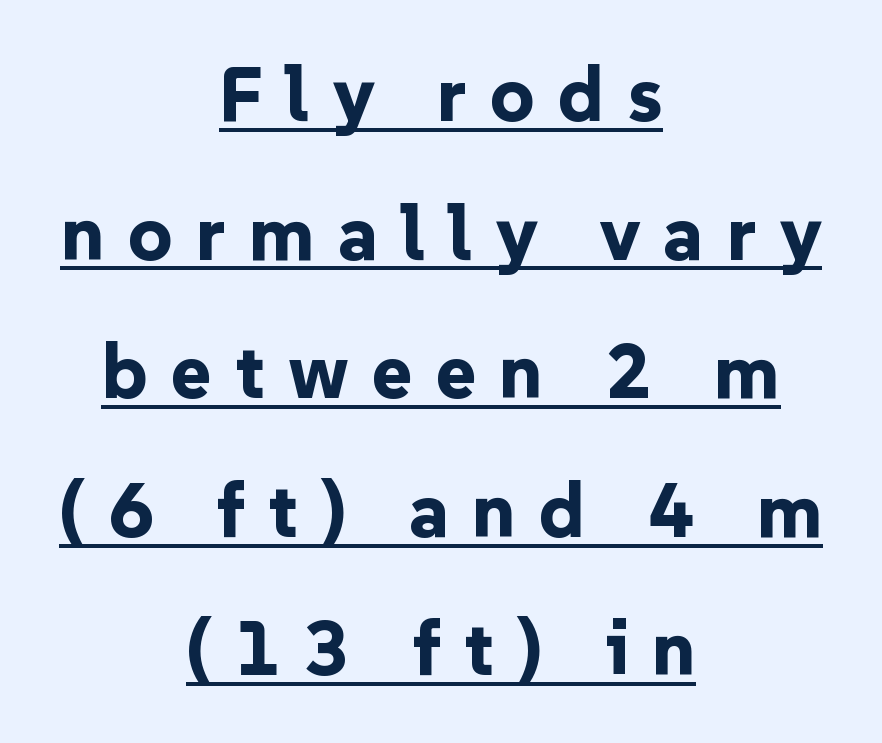
{"serif": "no", "italic": "no", "bold": "yes", "weight": "bold", "width": "normal", "stroke_contrast": "low", "x_height": "medium", "monospaced": "no", "underline": "yes", "align": "center", "line_spacing_ratio": 1.8, "letter_spacing": "wide", "letter_spacing_em": 0.3, "glyph_px": 77}
